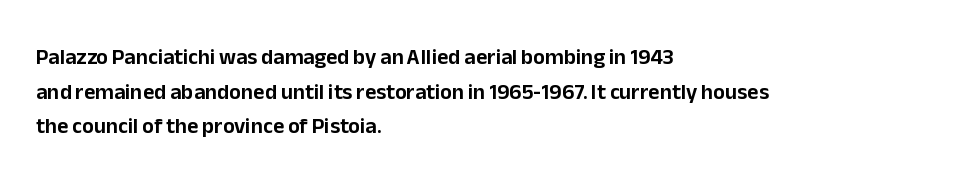
{"italic": "no", "underline": "no", "align": "left", "line_spacing": "normal", "line_spacing_ratio": 1.57, "letter_spacing": "normal", "letter_spacing_em": 0.0, "glyph_px": 22}
